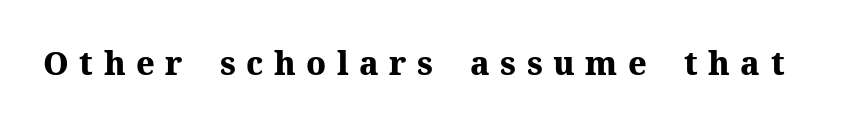
{"serif": "yes", "italic": "no", "bold": "yes", "weight": "heavy", "width": "normal", "stroke_contrast": "medium", "x_height": "medium", "monospaced": "no", "underline": "no", "letter_spacing": "wide", "letter_spacing_em": 0.33, "glyph_px": 32}
